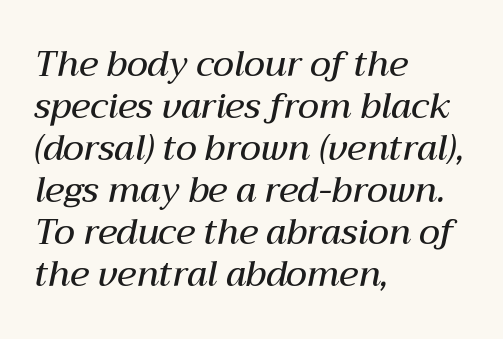
The image shows 35 px semibold type, italic (leaning right); set left-aligned, line spacing 1.2x, normal letter spacing, not underlined; medium stroke contrast and a medium x-height.
